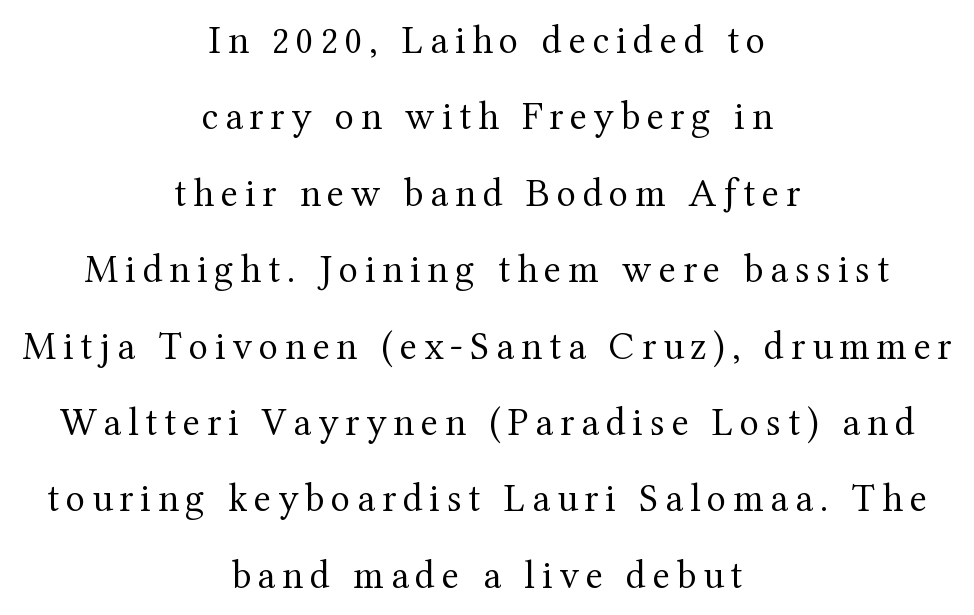
Note: serifs present on the glyphs. These lines stack symmetrically, like a column narrowing and widening about its center. The line-height multiplier appears high, well above default. Rule under the text: the space is simply empty.
